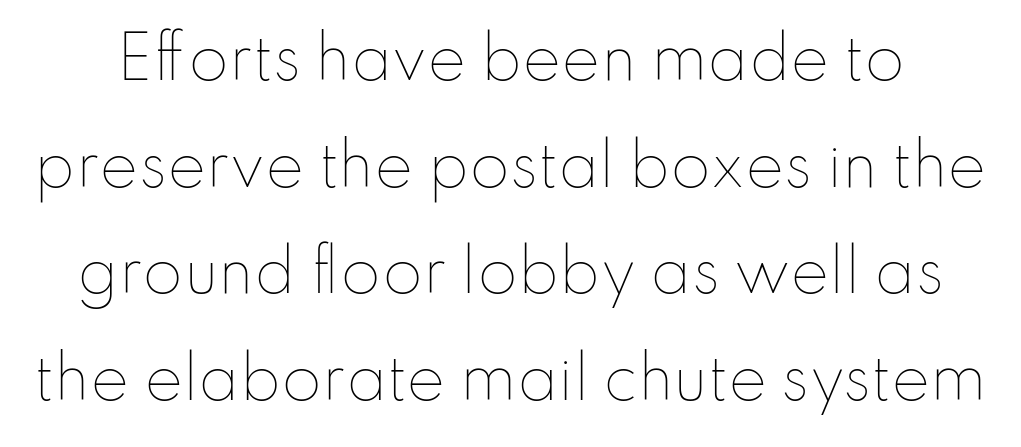
Vertical strokes here are truly vertical. The line texture is even and compact thanks to regular tracking. Glance below the letters and you will spot only blank space. Proportional: the letters do not fall into vertical columns.
